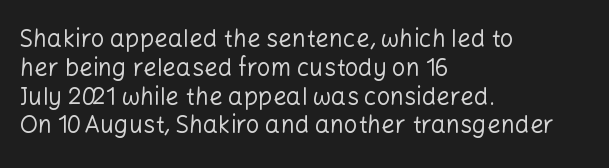
Q: Is the text bold? A: No.
Q: Is the text italic (slanted)? A: No, it is upright.
Q: Is the text underlined? A: No.
Q: How is the paragraph aligned? A: Left-aligned.
Q: Is the spacing between letters normal or unusually wide? A: Normal.
